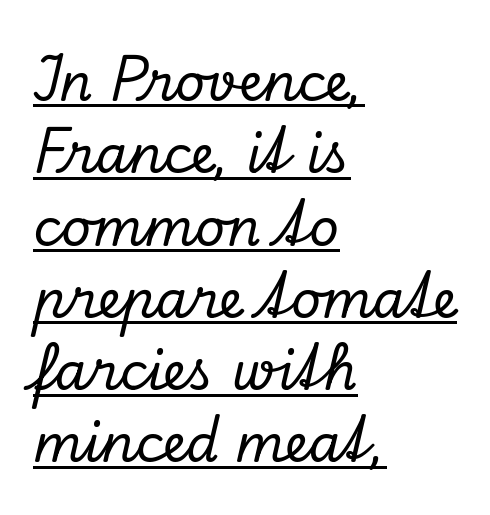
The image shows 52 px serif type, italic (leaning right); set left-aligned, normal line spacing (1.39x), normal letter spacing, underlined; low stroke contrast and a small x-height.
